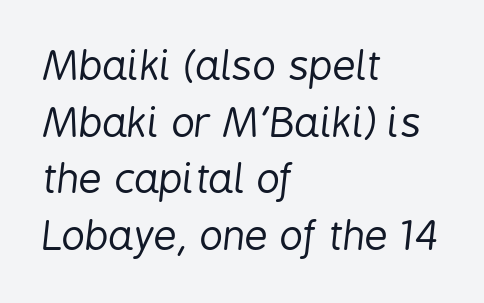
The image shows 41 px regular-weight, condensed type, italic (leaning right); set left-aligned, normal line spacing (1.38x), normal letter spacing, not underlined; low stroke contrast and a medium x-height.
